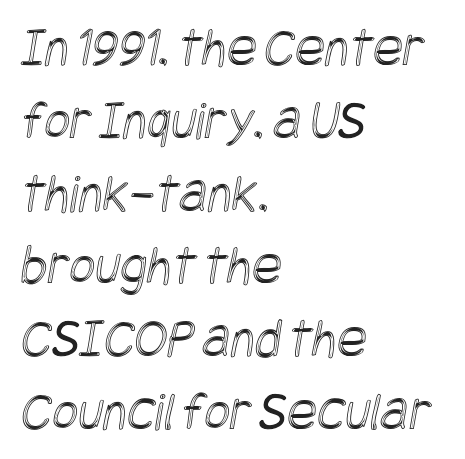
No extra tracking has been applied to these lines. The lines in this sample share a left origin and differ only in where they stop. This sample keeps an unexceptional amount of space between lines. The zone under the glyphs is completely vacant.
